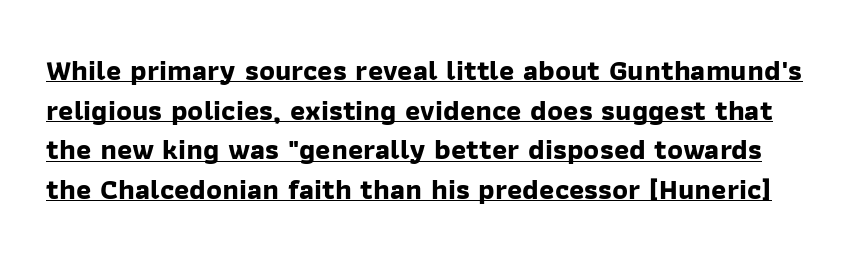
{"serif": "no", "bold": "yes", "weight": "bold", "width": "normal", "stroke_contrast": "low", "x_height": "medium", "monospaced": "no", "underline": "yes", "line_spacing": "normal", "line_spacing_ratio": 1.37, "letter_spacing": "normal", "letter_spacing_em": 0.0, "glyph_px": 29}
